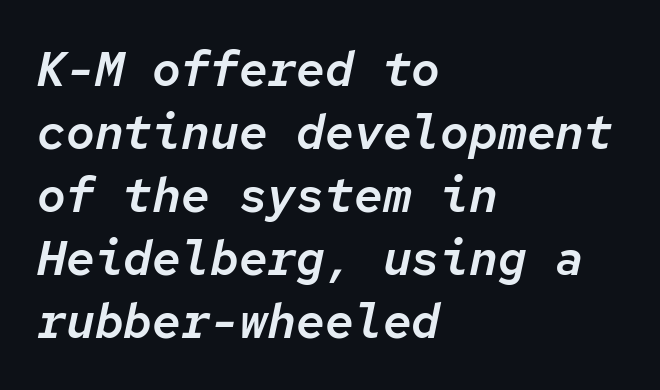
The image shows 48 px text type, italic (leaning right), monospaced; set left-aligned, normal line spacing (1.31x), normal letter spacing, not underlined; low stroke contrast and a medium x-height.
